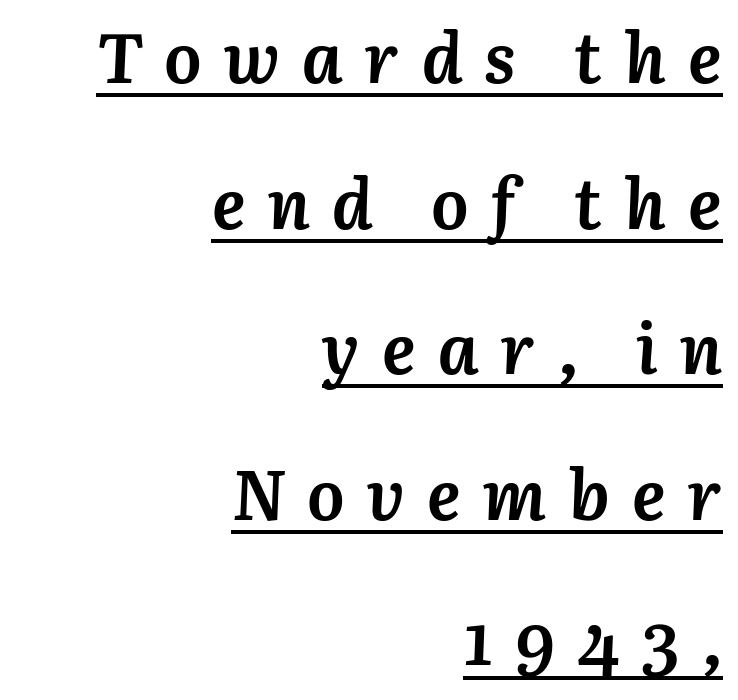
The image shows 70 px semibold type, italic (leaning right); set right-aligned, loose line spacing (2.08x), unusually wide letter spacing (+0.32 em), underlined; medium stroke contrast and a medium x-height.
